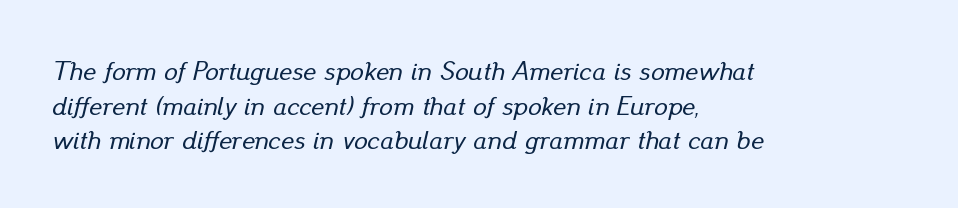
The glyphs look as if they've been sheared to an angle. No word sits above an underline. Is the block centered? No — it sits flush against the left margin. Does extra space separate the letters? No, they use regular spacing. A typesetter would call this leading conventional body-copy spacing.
